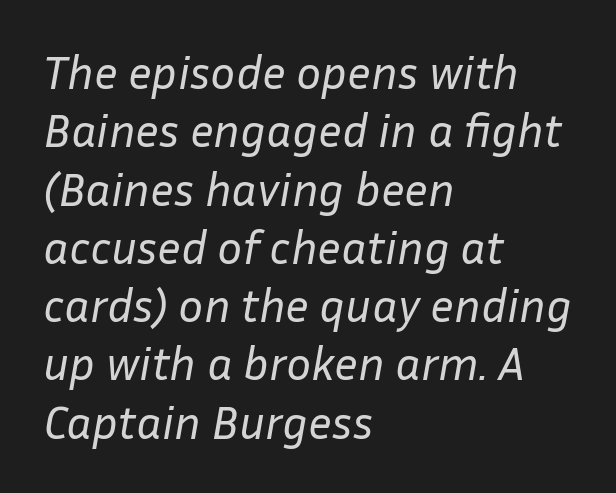
Q: Is the text bold? A: No.
Q: Is the text italic (slanted)? A: Yes, it leans right by about 10 degrees.
Q: Is the text underlined? A: No.
Q: How is the paragraph aligned? A: Left-aligned.
Q: Is the spacing between letters normal or unusually wide? A: Normal.
Q: Width (condensed, normal, or wide)? A: Normal.
Q: Stroke contrast? A: Low.
Q: x-height? A: Medium.
Q: Monospaced? A: No.
